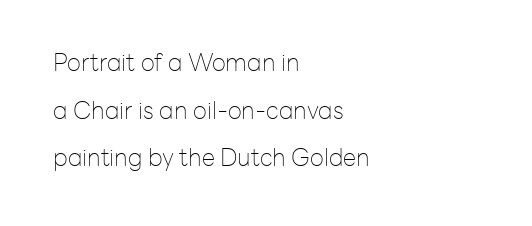
The image shows 24 px text type, upright; set left-aligned, loose line spacing (1.98x), normal letter spacing, not underlined.
